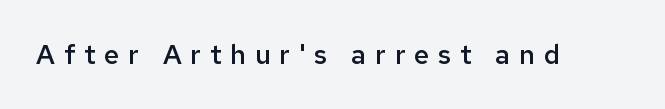
The image shows 27 px text type, upright; set unusually wide letter spacing (+0.33 em), not underlined.
